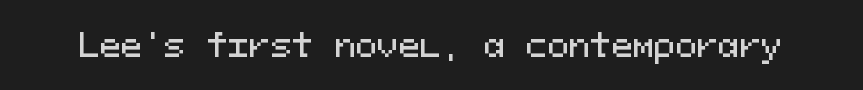
Descenders are the only things crossing below the line. Serif or sans? Sans — the stroke terminals are bare. Do the characters align in a grid? Yes, the font is monospaced. The tracking reads as untouched default to a designer's eye. Vertical strokes here are truly vertical.
